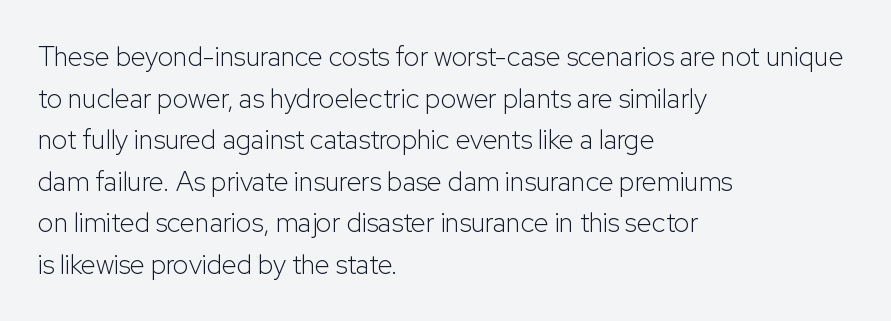
{"italic": "no", "bold": "no", "underline": "no", "align": "left", "line_spacing": "normal", "line_spacing_ratio": 1.54, "letter_spacing": "normal", "letter_spacing_em": 0.0, "glyph_px": 27}
